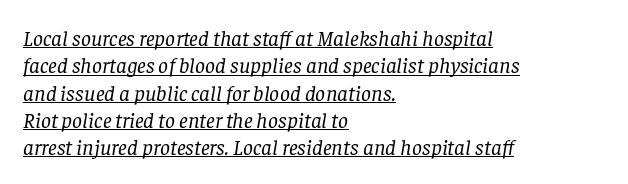
Q: Is the text bold? A: No.
Q: Is the text italic (slanted)? A: Yes, it leans right by about 8 degrees.
Q: Is the text underlined? A: Yes.
Q: How is the paragraph aligned? A: Left-aligned.
Q: Is the spacing between letters normal or unusually wide? A: Normal.
